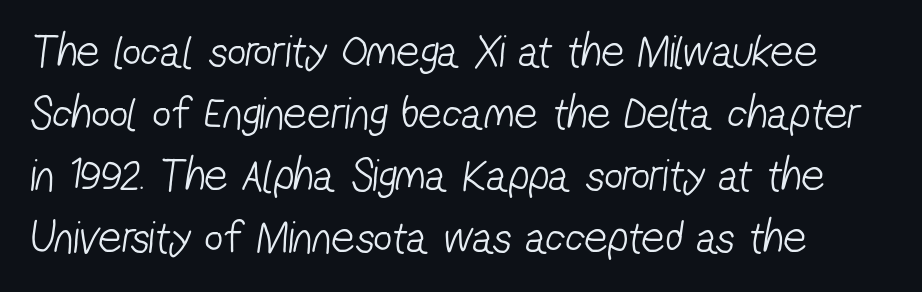
{"serif": "no", "bold": "no", "weight": "light", "width": "condensed", "stroke_contrast": "low", "x_height": "medium", "monospaced": "no", "underline": "no", "align": "left", "line_spacing": "normal", "line_spacing_ratio": 1.35, "letter_spacing": "normal", "letter_spacing_em": 0.0, "glyph_px": 46}
